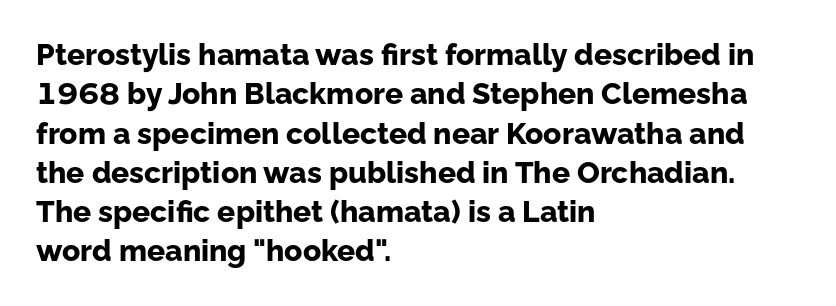
You can tell it's not italic because the verticals are truly vertical. Is this a fixed-width face? No — the glyphs have proportional, varying widths. The space between consecutive lines is moderate. Decoration check: the copy has no underline.
